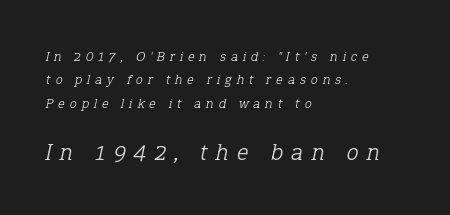
The image shows 24 px text type, italic (leaning right); set left-aligned, normal line spacing (1.67x), unusually wide letter spacing (+0.36 em), not underlined; the second (bottom) block is 1.71x larger.
